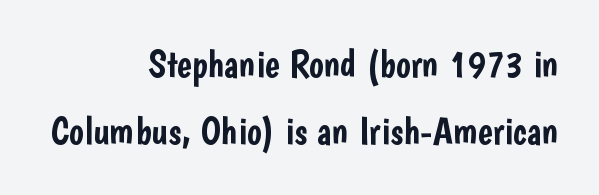
Q: Is the text italic (slanted)? A: No, it is upright.
Q: Is the typeface a serif or a sans-serif typeface? A: Sans-serif.
Q: Is the text underlined? A: No.
Q: How is the paragraph aligned? A: Right-aligned.
Q: Is the spacing between letters normal or unusually wide? A: Normal.
Q: Width (condensed, normal, or wide)? A: Condensed.
Q: Stroke contrast? A: Low.
Q: x-height? A: Medium.
Q: Monospaced? A: No.
